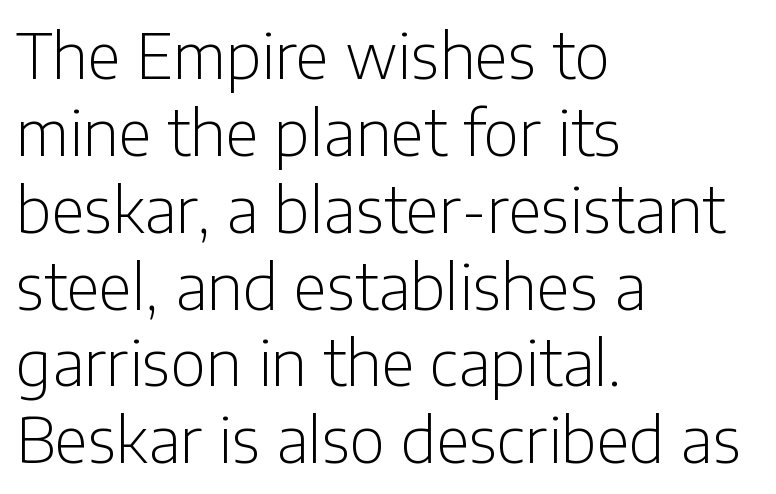
The image shows 61 px light sans-serif type, upright; set left-aligned, normal line spacing (1.26x), normal letter spacing, not underlined; low stroke contrast and a medium x-height.
